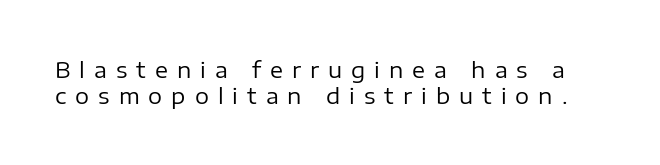
The image shows 22 px text type, upright; set line spacing 1.2x, unusually wide letter spacing (+0.41 em), not underlined.
